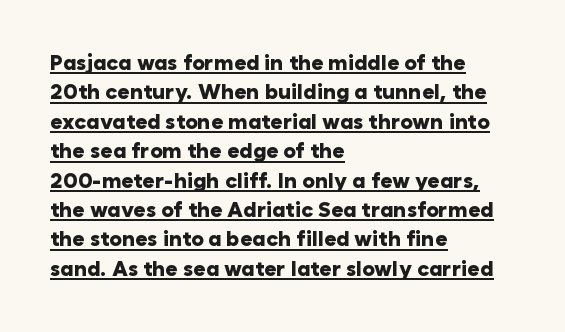
{"italic": "no", "bold": "yes", "underline": "yes", "align": "left", "line_spacing": "normal", "line_spacing_ratio": 1.4, "letter_spacing": "normal", "letter_spacing_em": 0.0, "glyph_px": 21}
